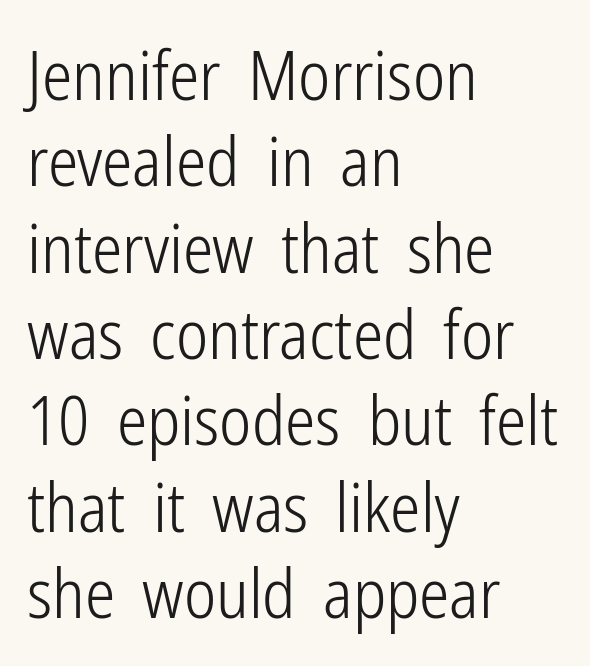
{"serif": "no", "italic": "no", "bold": "no", "weight": "light", "width": "condensed", "stroke_contrast": "low", "x_height": "medium", "monospaced": "no", "underline": "no", "align": "left", "line_spacing": "normal", "line_spacing_ratio": 1.27, "letter_spacing": "normal", "letter_spacing_em": 0.0, "glyph_px": 68}
